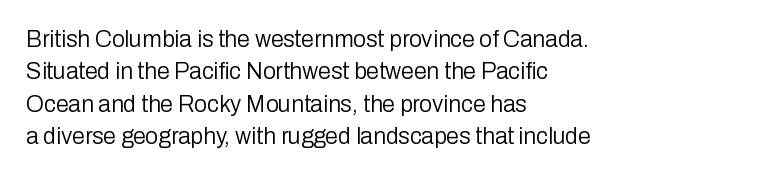
The tracking reads as untouched default to a designer's eye. Layout note: lines flush left. Students, observe: this is what conventionally led text looks like. Underline: absent.
